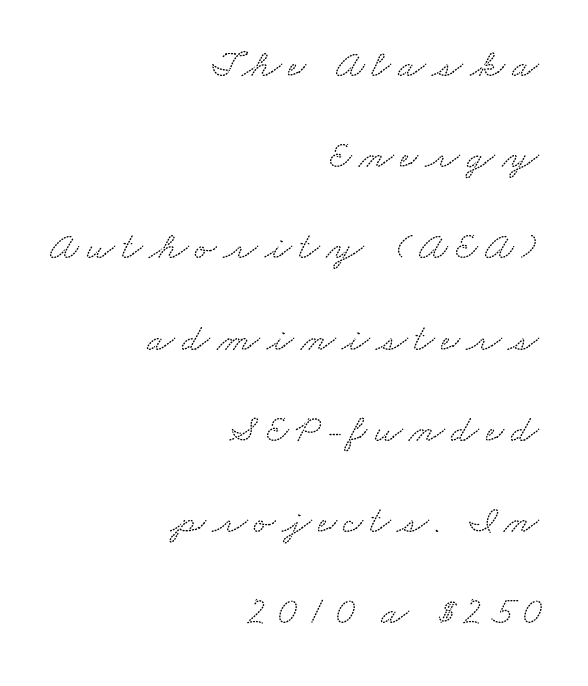
The glyphs in this specimen are seriffed. Compared with typical paragraphs, the rows here are farther apart. The foot of each line stays bare and open. Varying glyph widths throughout — classic text-font behaviour.
